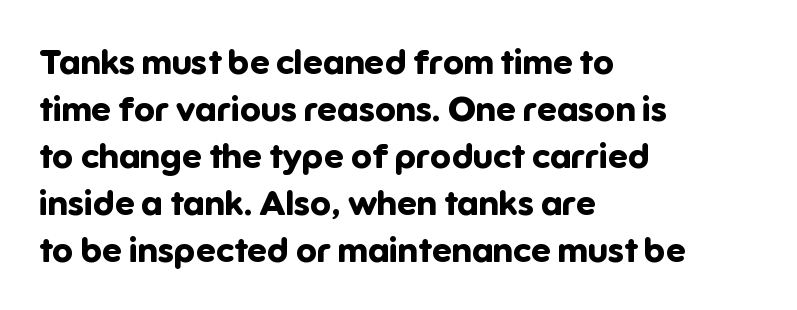
Thick stems and heavy bowls — unmistakably bold. Do the characters align in a grid? No, the font is proportional. Quick note: not italic, upright. Vertically, the passage feels balanced, rows spaced as you'd expect. These lines stack with their left ends in a neat column.
